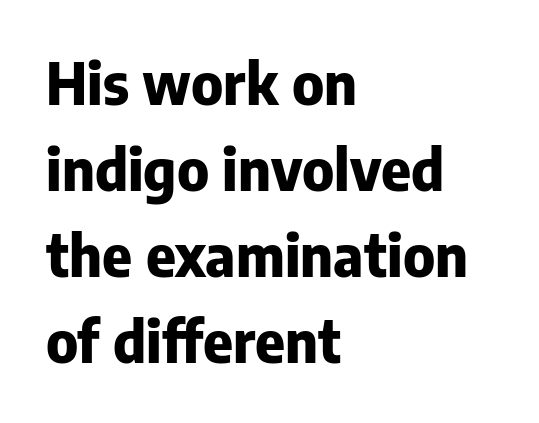
{"serif": "no", "italic": "no", "bold": "yes", "weight": "heavy", "width": "normal", "stroke_contrast": "low", "x_height": "medium", "monospaced": "no", "underline": "no", "align": "left", "line_spacing": "normal", "line_spacing_ratio": 1.51, "letter_spacing": "normal", "letter_spacing_em": 0.0, "glyph_px": 57}
